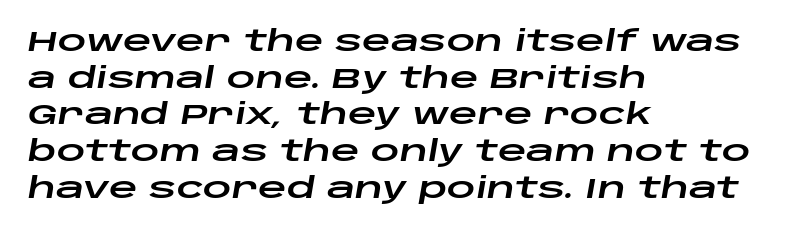
The image shows 28 px wide type, italic (leaning right); set left-aligned, normal line spacing (1.31x), normal letter spacing, not underlined; low stroke contrast and a large x-height.
